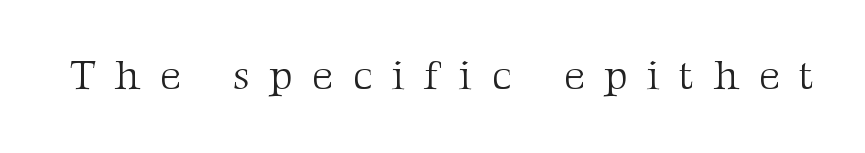
The font family rendered here belongs to the serif group. The face used here is rendered with a markedly widened letterfit. The font is comparable to plain body text, perhaps lighter. Notice how the stems are strictly vertical — no italics here. Unmarked baselines from the first word to the last. Think of a printed novel: that variable character pitch is what you see here.
